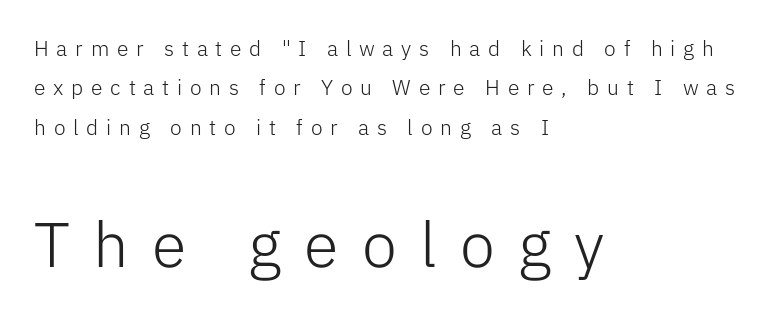
{"serif": "no", "italic": "no", "bold": "no", "weight": "light", "width": "normal", "stroke_contrast": "low", "x_height": "medium", "monospaced": "no", "underline": "no", "align": "left", "line_spacing_ratio": 1.87, "letter_spacing": "wide", "letter_spacing_em": 0.37, "larger_block": "second", "size_ratio": 3.0, "glyph_px": 63}
